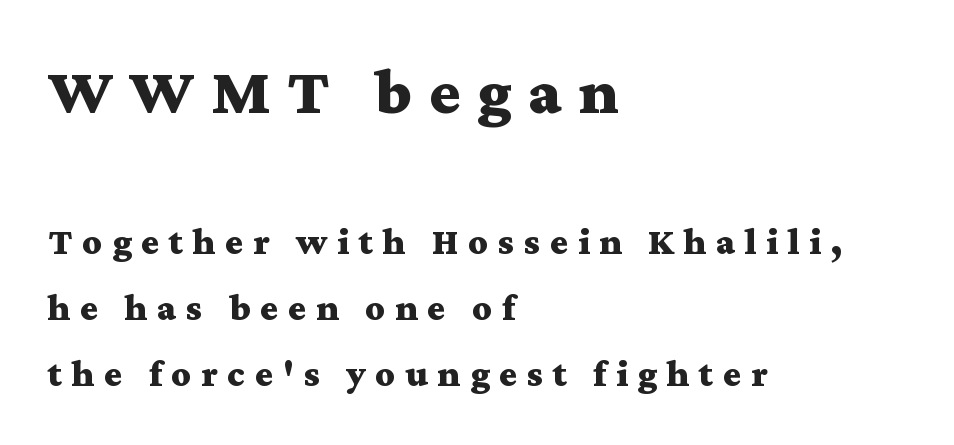
The image shows 66 px bold, wide serif type, upright; set left-aligned, line spacing 1.74x, unusually wide letter spacing (+0.25 em), not underlined; the first (top) block is 1.74x larger; medium stroke contrast and a medium x-height.
